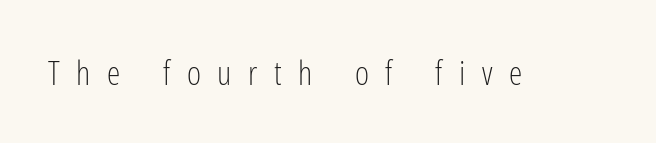
{"serif": "no", "italic": "no", "bold": "no", "weight": "light", "width": "condensed", "stroke_contrast": "low", "x_height": "medium", "monospaced": "no", "underline": "no", "letter_spacing": "wide", "letter_spacing_em": 0.49, "glyph_px": 34}
